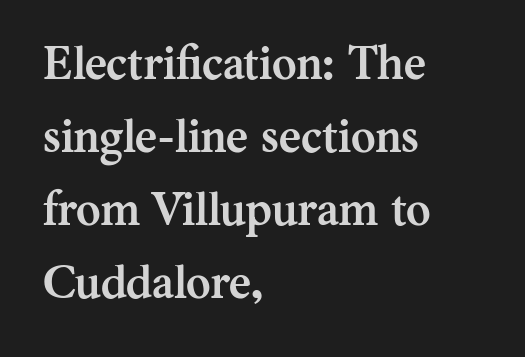
Q: Is the text bold? A: Yes.
Q: Is the text italic (slanted)? A: No, it is upright.
Q: Is the typeface a serif or a sans-serif typeface? A: Serif.
Q: Is the text underlined? A: No.
Q: How is the paragraph aligned? A: Left-aligned.
Q: Is the spacing between letters normal or unusually wide? A: Normal.
Q: Is the spacing between lines tight, normal or loose? A: Normal.
Q: Width (condensed, normal, or wide)? A: Normal.
Q: Stroke contrast? A: Medium.
Q: x-height? A: Medium.
Q: Monospaced? A: No.
